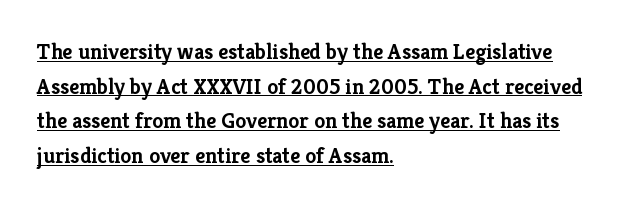
{"italic": "no", "bold": "yes", "underline": "yes", "align": "left", "line_spacing": "normal", "line_spacing_ratio": 1.57, "letter_spacing": "normal", "letter_spacing_em": 0.0, "glyph_px": 22}
